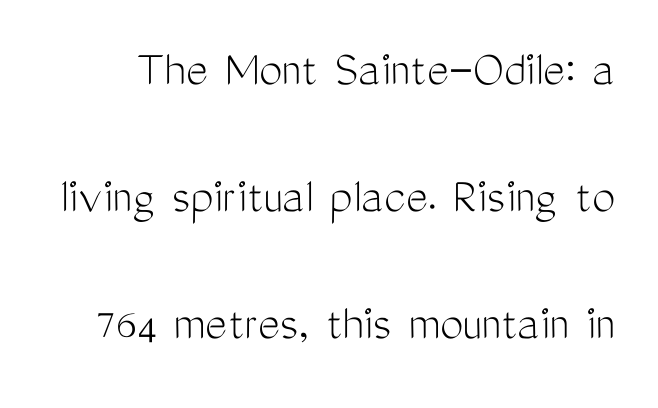
The image shows 52 px light, condensed sans-serif type, upright; set loose line spacing (2.44x), normal letter spacing, not underlined; medium stroke contrast and a medium x-height.
